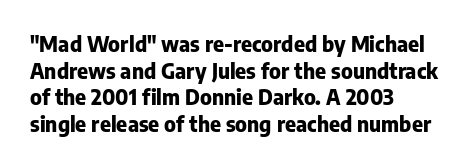
{"italic": "no", "bold": "yes", "underline": "no", "align": "left", "line_spacing": "normal", "line_spacing_ratio": 1.27, "letter_spacing": "normal", "letter_spacing_em": 0.0, "glyph_px": 21}
